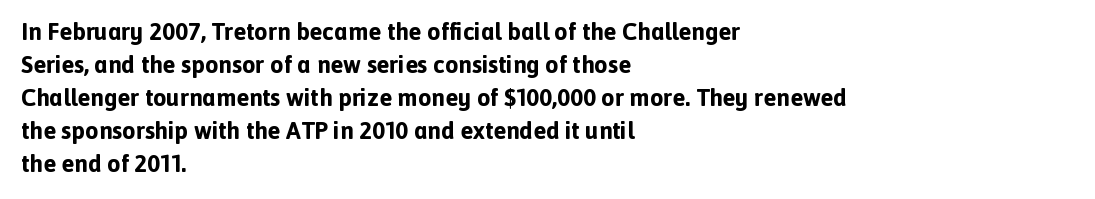
The tracking reads as untouched default to a designer's eye. Check the space under the baseline: it is left empty. The letters stand straight up with perfectly vertical stems. Each line starts at the same left margin while the right side varies. Weight check: bold — yes, fully. These lines sit exactly where default settings would place them.
